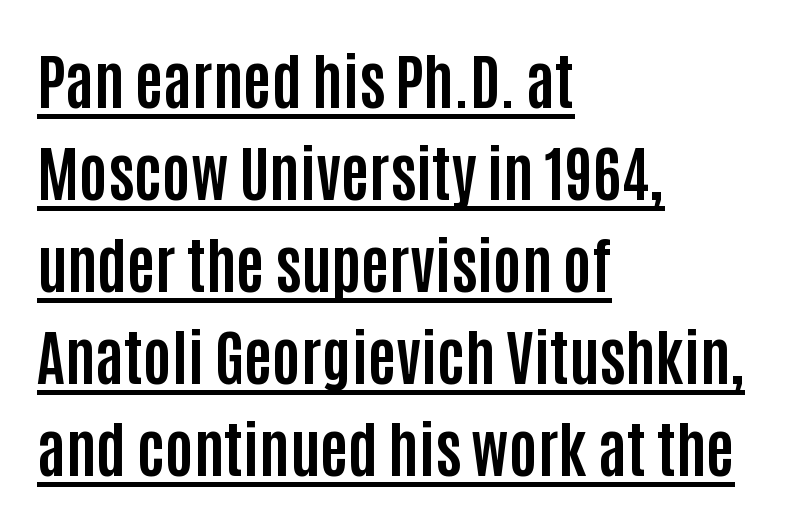
{"serif": "no", "italic": "no", "bold": "yes", "weight": "bold", "width": "condensed", "stroke_contrast": "low", "x_height": "large", "monospaced": "no", "underline": "yes", "align": "left", "line_spacing": "normal", "line_spacing_ratio": 1.51, "letter_spacing": "normal", "letter_spacing_em": 0.0, "glyph_px": 61}
